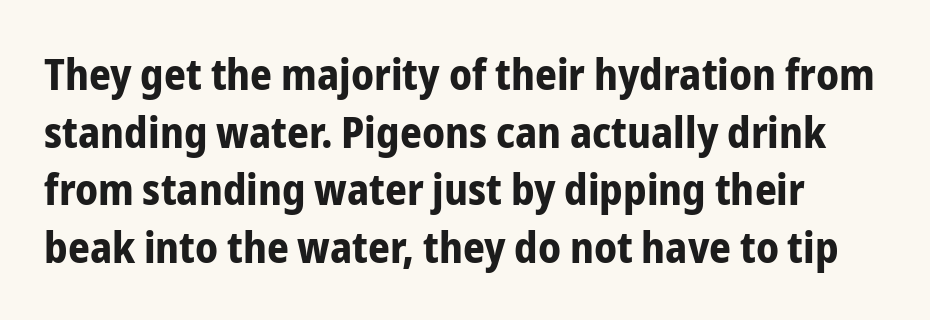
The baseline area is clear. This rendering employs a face without finishing strokes, i.e., a sans-serif. The letters are bold, with thick, heavy strokes. Characters remain perfectly vertical along every line.
